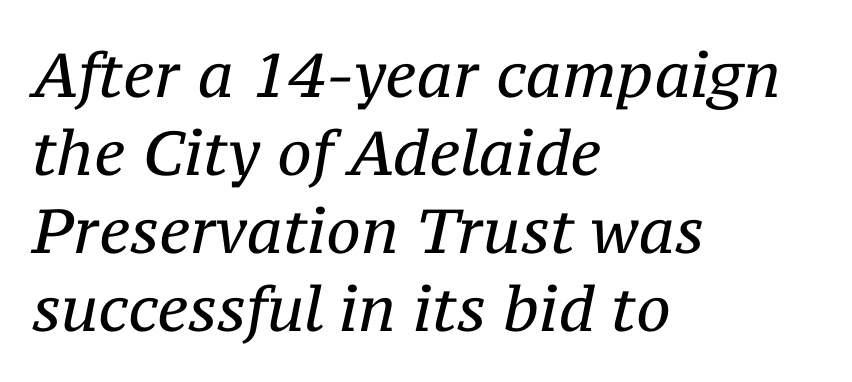
Q: Is the text bold? A: No.
Q: Is the text italic (slanted)? A: Yes, it leans right by about 12 degrees.
Q: Is the typeface a serif or a sans-serif typeface? A: Serif.
Q: Is the text underlined? A: No.
Q: How is the paragraph aligned? A: Left-aligned.
Q: Is the spacing between letters normal or unusually wide? A: Normal.
Q: Is the spacing between lines tight, normal or loose? A: Normal.
Q: Width (condensed, normal, or wide)? A: Normal.
Q: Stroke contrast? A: Medium.
Q: x-height? A: Medium.
Q: Monospaced? A: No.
